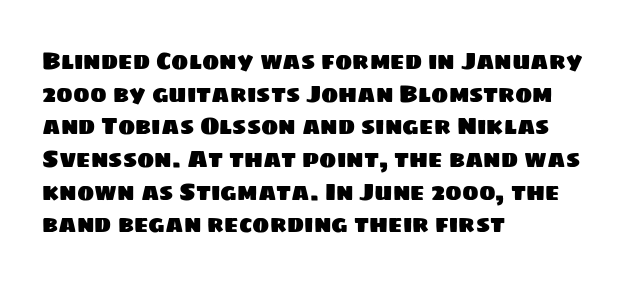
Is the block centered? No — it sits flush against the left margin. Check under the words: just untouched page. What's the leading like? Ordinary, nothing unusual. Inter-character spacing is left at the font's built-in metrics.
